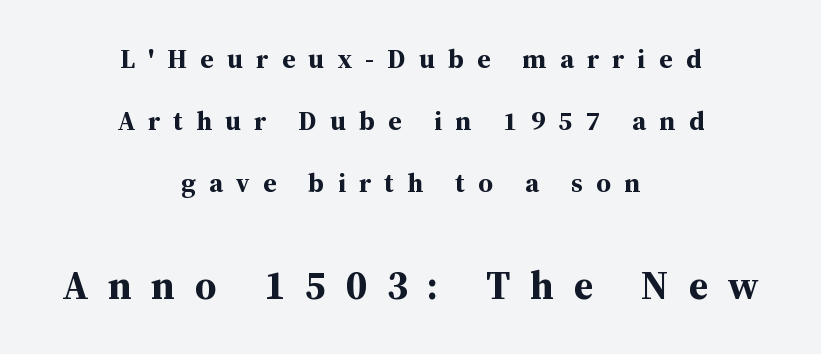
The image shows 40 px bold serif type, upright; set centered, loose line spacing (2.29x), unusually wide letter spacing (+0.49 em), not underlined; the second (bottom) block is 1.48x larger; medium stroke contrast and a medium x-height.
